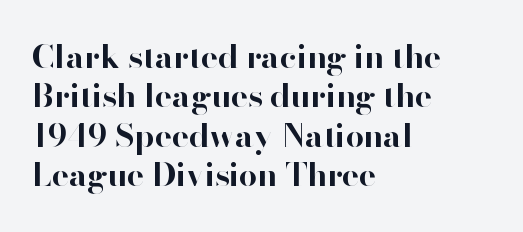
I'd describe the lettering as bold — thick and assertive. Nope, not italic — everything's standing straight. Character widths vary here, with narrow letters taking less room than wide ones. Nope, no serifs anywhere on these letters. The face used here is rendered with its standard letterfit.
